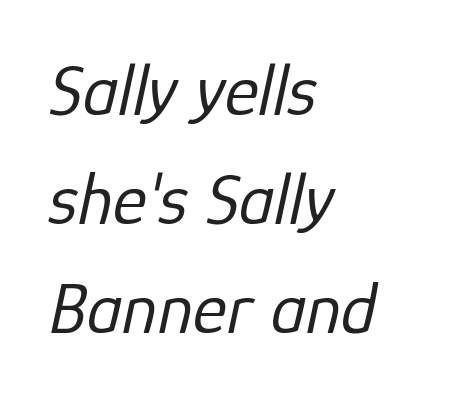
The image shows 73 px regular-weight type, italic (leaning right); set left-aligned, normal line spacing (1.49x), normal letter spacing, not underlined; low stroke contrast and a medium x-height.
